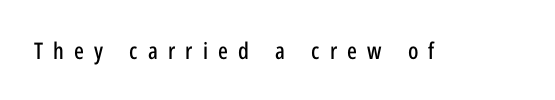
The image shows 23 px text type, upright; set unusually wide letter spacing (+0.44 em), not underlined.
